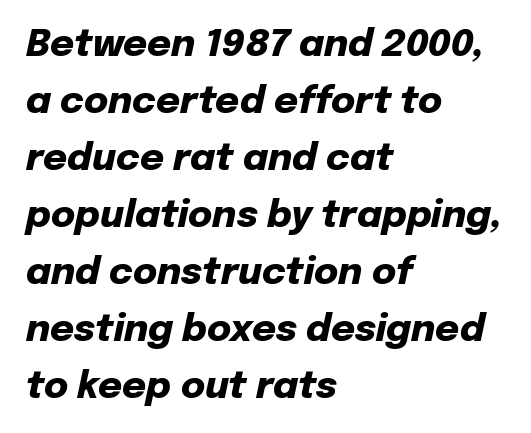
{"italic": "yes", "lean": "right", "slant_degrees": 12, "bold": "yes", "weight": "heavy", "width": "normal", "stroke_contrast": "low", "x_height": "medium", "monospaced": "no", "underline": "no", "align": "left", "line_spacing": "normal", "line_spacing_ratio": 1.54, "letter_spacing": "normal", "letter_spacing_em": 0.0, "glyph_px": 37}
